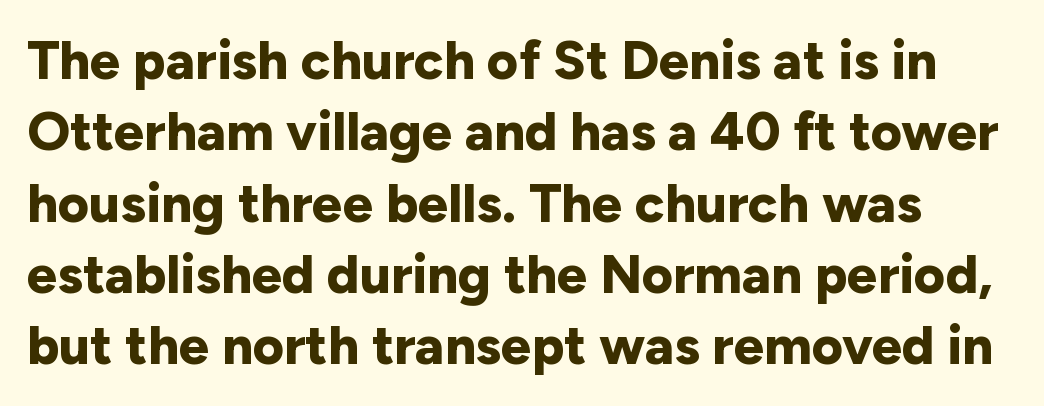
The image shows 54 px bold sans-serif type, upright; set normal line spacing (1.32x), normal letter spacing, not underlined; low stroke contrast and a medium x-height.
